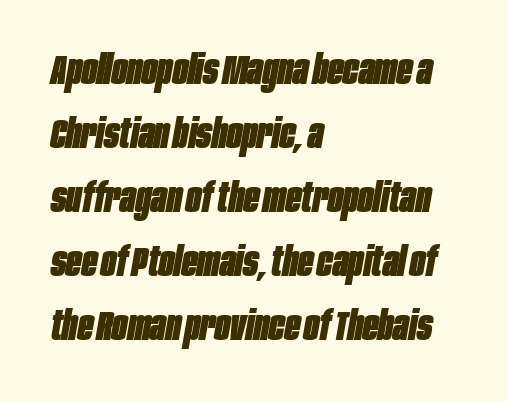
Q: Is the text bold? A: Yes.
Q: Is the text italic (slanted)? A: Yes, it leans right by about 10 degrees.
Q: Is the text underlined? A: No.
Q: How is the paragraph aligned? A: Left-aligned.
Q: Is the spacing between letters normal or unusually wide? A: Normal.
Q: Is the spacing between lines tight, normal or loose? A: Normal.
Q: Width (condensed, normal, or wide)? A: Condensed.
Q: Stroke contrast? A: Low.
Q: x-height? A: Large.
Q: Monospaced? A: No.
